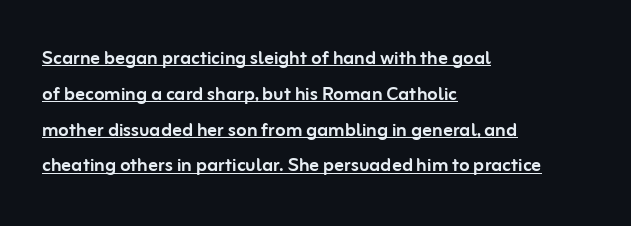
Does the copy run flush right? No — it runs flush left. Default kerning and tracking; the words read as compact shapes. The typography opts for an upright posture over an oblique one. The rows are spaced the way most documents space them.
